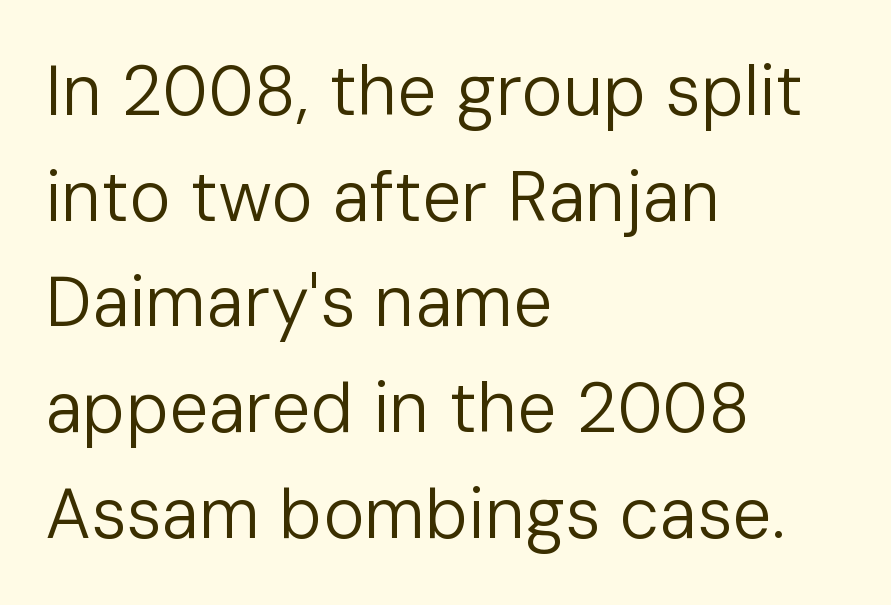
Q: Is the text bold? A: No.
Q: Is the text italic (slanted)? A: No, it is upright.
Q: Is the typeface a serif or a sans-serif typeface? A: Sans-serif.
Q: Is the text underlined? A: No.
Q: How is the paragraph aligned? A: Left-aligned.
Q: Is the spacing between letters normal or unusually wide? A: Normal.
Q: Is the spacing between lines tight, normal or loose? A: Normal.
Q: Width (condensed, normal, or wide)? A: Normal.
Q: Stroke contrast? A: Low.
Q: x-height? A: Medium.
Q: Monospaced? A: No.
